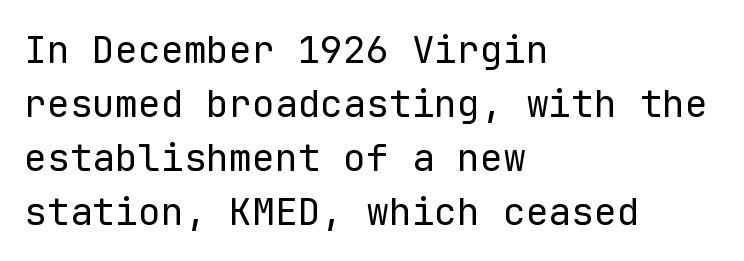
Vertical stems look standard width or narrower in stroke. Designer's note — italics off, roman on. In terms of letterform style, serifs are entirely absent. One glance says typical: line gaps are just what's usual.
